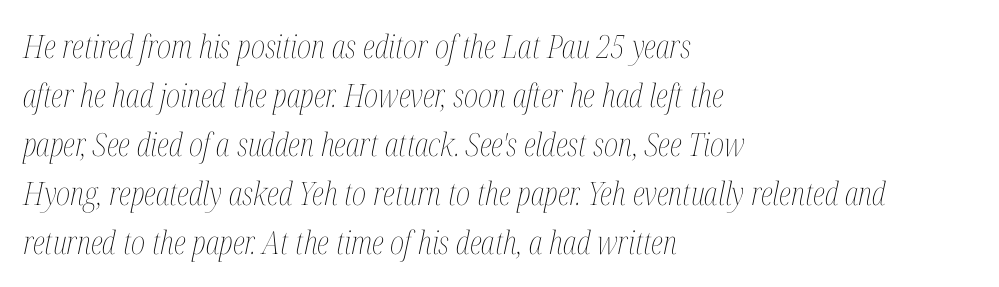
The image shows 32 px thin, condensed type, italic (leaning right); set left-aligned, normal line spacing (1.53x), normal letter spacing, not underlined; medium stroke contrast and a medium x-height.
